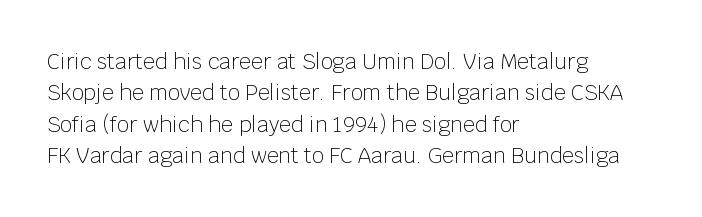
The image shows 21 px text type, upright; set left-aligned, normal line spacing (1.49x), normal letter spacing, not underlined.
